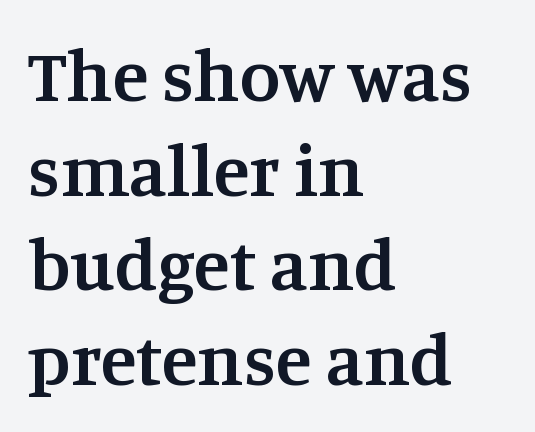
Descenders are the only things crossing below the line. The passage is arranged the way most books set body copy — flush left. The designer went with a serif here, giving each stem small feet. This rendering leaves character spacing at its baseline value. You could not count columns in this text — the font is proportionally spaced. Firm but not heavy-handed strokes: this text is semibold.
